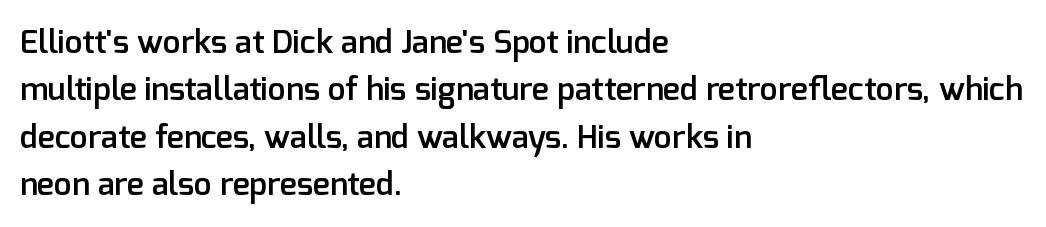
{"serif": "no", "italic": "no", "bold": "semi", "weight": "semibold", "width": "normal", "stroke_contrast": "low", "x_height": "medium", "monospaced": "no", "underline": "no", "align": "left", "line_spacing": "normal", "line_spacing_ratio": 1.48, "letter_spacing": "normal", "letter_spacing_em": 0.0, "glyph_px": 32}
